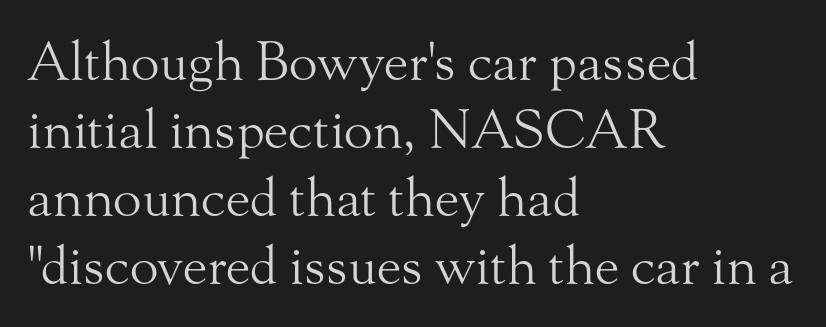
The image shows 53 px light serif type, upright; set left-aligned, normal line spacing (1.28x), normal letter spacing, not underlined; medium stroke contrast and a small x-height.
